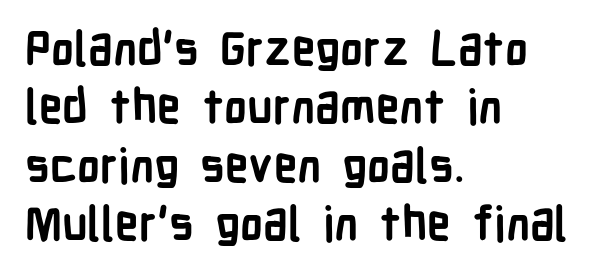
{"serif": "no", "italic": "no", "bold": "yes", "weight": "semibold", "width": "condensed", "stroke_contrast": "low", "x_height": "medium", "monospaced": "no", "underline": "no", "align": "left", "line_spacing_ratio": 1.24, "letter_spacing": "normal", "letter_spacing_em": 0.0, "glyph_px": 47}
